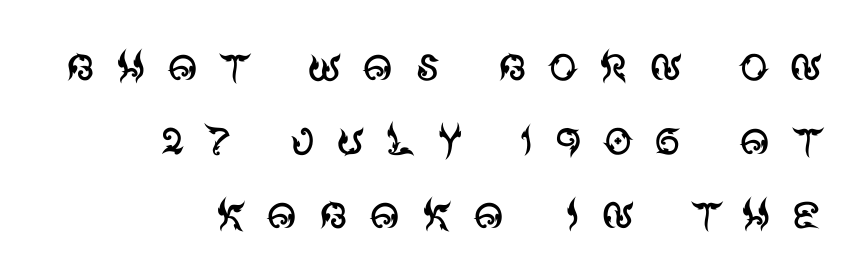
The image shows 60 px regular-weight sans-serif type, upright; set right-aligned, line spacing 1.23x, unusually wide letter spacing (+0.32 em), not underlined; medium stroke contrast and a large x-height.
